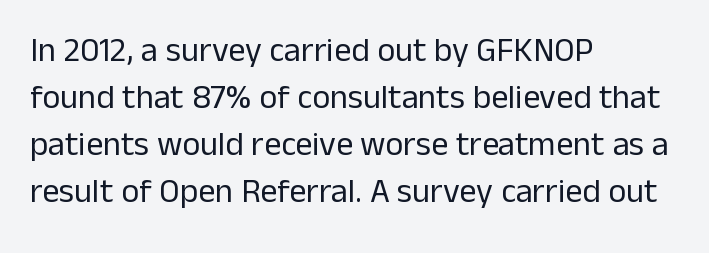
Normally led — the rows are evenly, conventionally spaced. The font is comparable to plain body text, perhaps lighter. You can tell it's not italic because the verticals are truly vertical. Each word holds together tightly as a unit, with standard inter-letter gaps. The rendering uses natural spacing where letterforms have individual widths.
